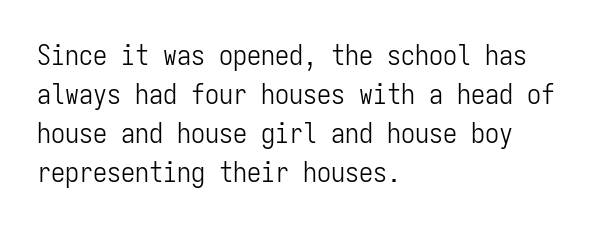
{"serif": "no", "italic": "no", "bold": "no", "weight": "light", "width": "condensed", "stroke_contrast": "low", "x_height": "medium", "monospaced": "yes", "underline": "no", "align": "left", "line_spacing": "normal", "line_spacing_ratio": 1.39, "letter_spacing": "normal", "letter_spacing_em": 0.0, "glyph_px": 28}
